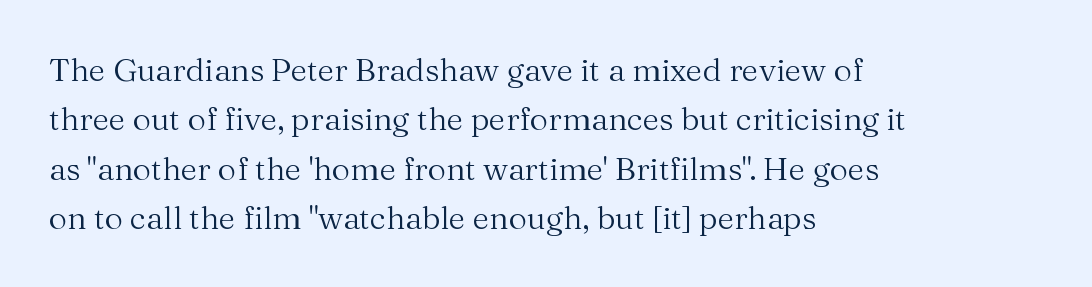
Q: Is the text bold? A: No.
Q: Is the text italic (slanted)? A: No, it is upright.
Q: Is the typeface a serif or a sans-serif typeface? A: Serif.
Q: Is the text underlined? A: No.
Q: How is the paragraph aligned? A: Left-aligned.
Q: Is the spacing between letters normal or unusually wide? A: Normal.
Q: Is the spacing between lines tight, normal or loose? A: Normal.
Q: Width (condensed, normal, or wide)? A: Normal.
Q: Stroke contrast? A: Medium.
Q: x-height? A: Medium.
Q: Monospaced? A: No.
